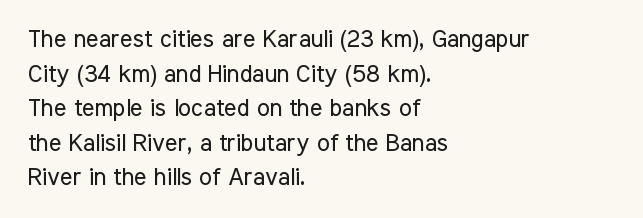
The image shows 24 px text type, upright; set left-aligned, normal line spacing (1.44x), normal letter spacing, not underlined.
